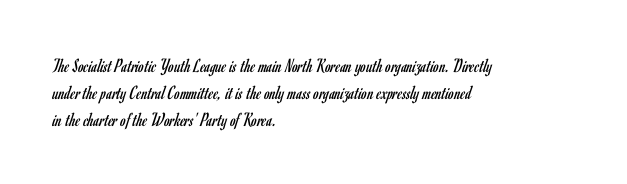
Q: Is the text bold? A: No.
Q: Is the text italic (slanted)? A: Yes.
Q: Is the text underlined? A: No.
Q: How is the paragraph aligned? A: Left-aligned.
Q: Is the spacing between letters normal or unusually wide? A: Normal.
Q: Is the spacing between lines tight, normal or loose? A: Normal.
